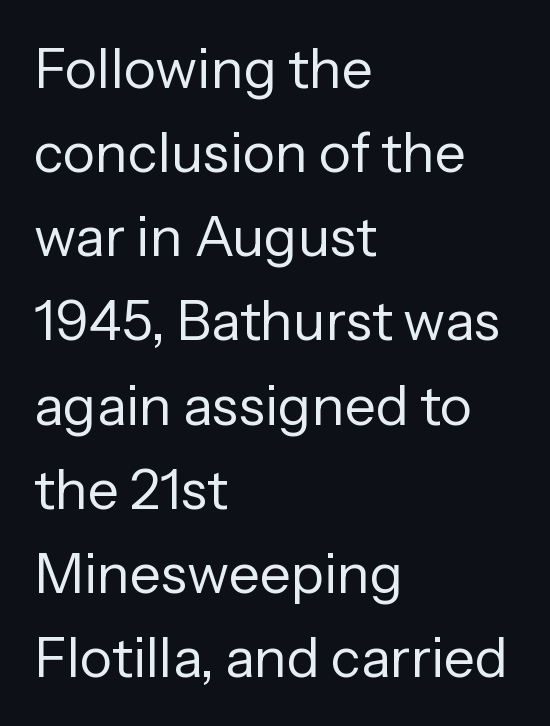
{"serif": "no", "italic": "no", "bold": "no", "weight": "regular", "width": "normal", "stroke_contrast": "low", "x_height": "medium", "monospaced": "no", "underline": "no", "align": "left", "line_spacing": "normal", "line_spacing_ratio": 1.53, "letter_spacing": "normal", "letter_spacing_em": 0.0, "glyph_px": 55}
